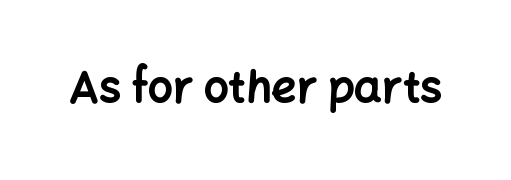
{"serif": "no", "italic": "no", "bold": "yes", "weight": "bold", "width": "normal", "stroke_contrast": "low", "x_height": "medium", "monospaced": "no", "underline": "no", "letter_spacing": "normal", "letter_spacing_em": 0.0, "glyph_px": 44}
